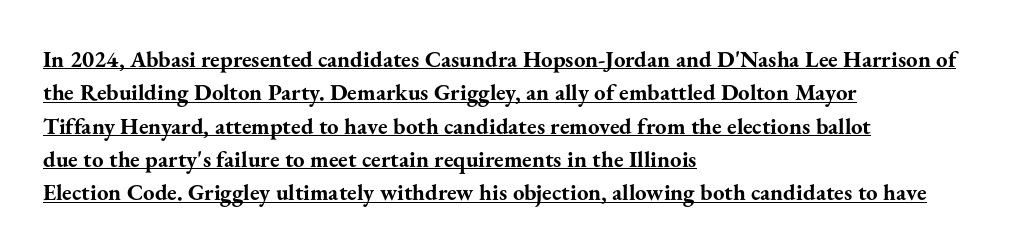
{"italic": "no", "bold": "yes", "underline": "yes", "align": "left", "line_spacing": "normal", "line_spacing_ratio": 1.45, "letter_spacing": "normal", "letter_spacing_em": 0.0, "glyph_px": 23}
